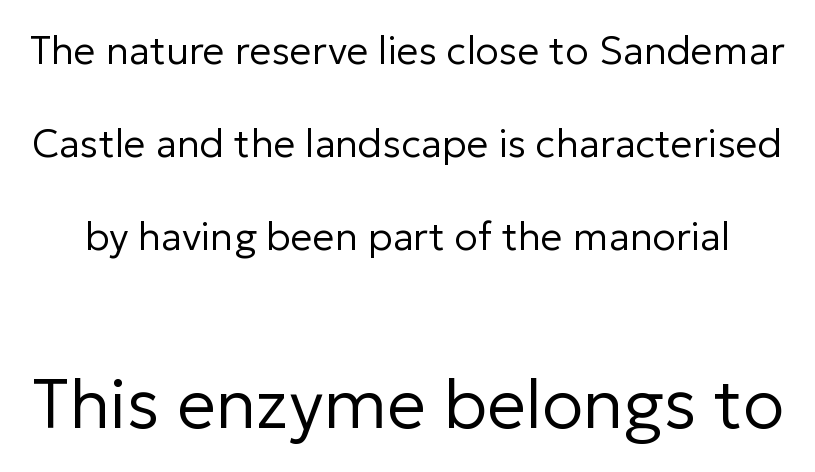
Q: Is the text bold? A: No.
Q: Is the text italic (slanted)? A: No, it is upright.
Q: Is the typeface a serif or a sans-serif typeface? A: Sans-serif.
Q: Is the text underlined? A: No.
Q: Is the spacing between letters normal or unusually wide? A: Normal.
Q: Is the spacing between lines tight, normal or loose? A: Loose.
Q: Which block of text is set in a larger size, the first (top) or the second (bottom)? A: The second (bottom) one.
Q: Width (condensed, normal, or wide)? A: Normal.
Q: Stroke contrast? A: Low.
Q: x-height? A: Medium.
Q: Monospaced? A: No.
